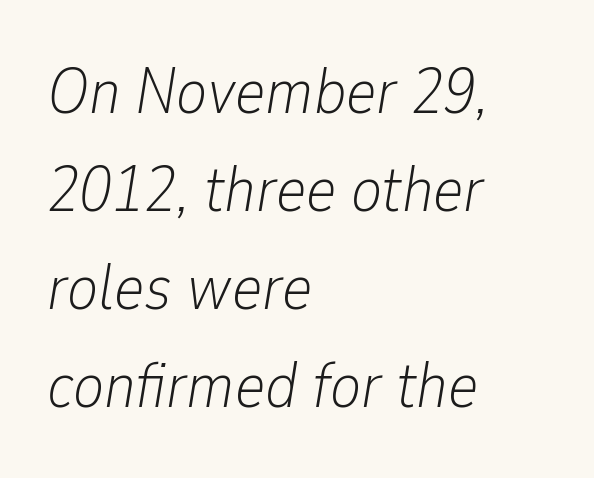
Q: Is the text bold? A: No.
Q: Is the text italic (slanted)? A: Yes, it leans right by about 9 degrees.
Q: Is the text underlined? A: No.
Q: How is the paragraph aligned? A: Left-aligned.
Q: Is the spacing between letters normal or unusually wide? A: Normal.
Q: Is the spacing between lines tight, normal or loose? A: Normal.
Q: Width (condensed, normal, or wide)? A: Condensed.
Q: Stroke contrast? A: Low.
Q: x-height? A: Medium.
Q: Monospaced? A: No.
